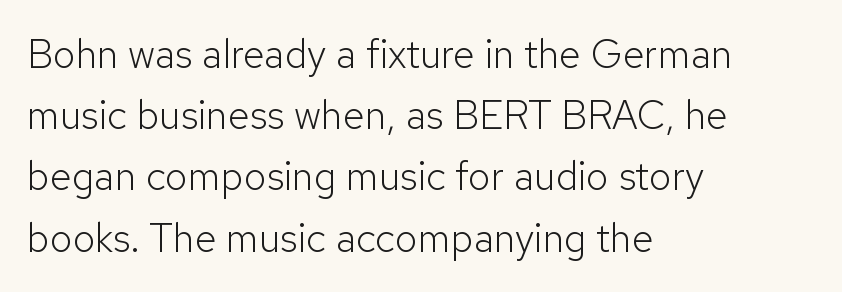
Q: Is the text bold? A: No.
Q: Is the text italic (slanted)? A: No, it is upright.
Q: Is the typeface a serif or a sans-serif typeface? A: Sans-serif.
Q: Is the text underlined? A: No.
Q: How is the paragraph aligned? A: Left-aligned.
Q: Is the spacing between letters normal or unusually wide? A: Normal.
Q: Is the spacing between lines tight, normal or loose? A: Normal.
Q: Width (condensed, normal, or wide)? A: Normal.
Q: Stroke contrast? A: Low.
Q: x-height? A: Medium.
Q: Monospaced? A: No.
